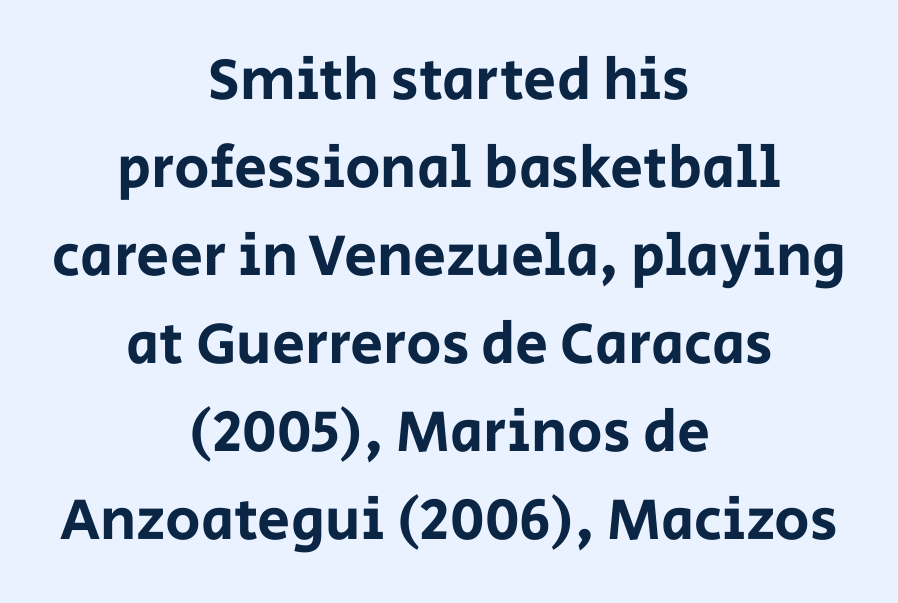
{"serif": "no", "italic": "no", "width": "normal", "stroke_contrast": "low", "x_height": "large", "monospaced": "no", "underline": "no", "align": "center", "line_spacing": "normal", "line_spacing_ratio": 1.49, "letter_spacing": "normal", "letter_spacing_em": 0.0, "glyph_px": 59}
